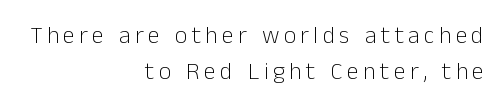
Q: Is the text bold? A: No.
Q: Is the text italic (slanted)? A: No, it is upright.
Q: Is the text underlined? A: No.
Q: How is the paragraph aligned? A: Right-aligned.
Q: Is the spacing between lines tight, normal or loose? A: Normal.
